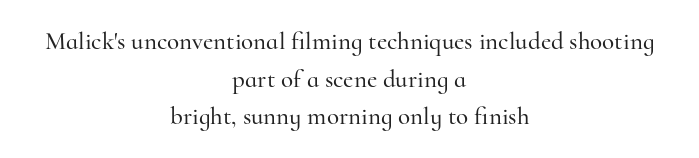
{"italic": "no", "underline": "no", "align": "center", "line_spacing": "normal", "line_spacing_ratio": 1.51, "letter_spacing": "normal", "letter_spacing_em": 0.0, "glyph_px": 25}
